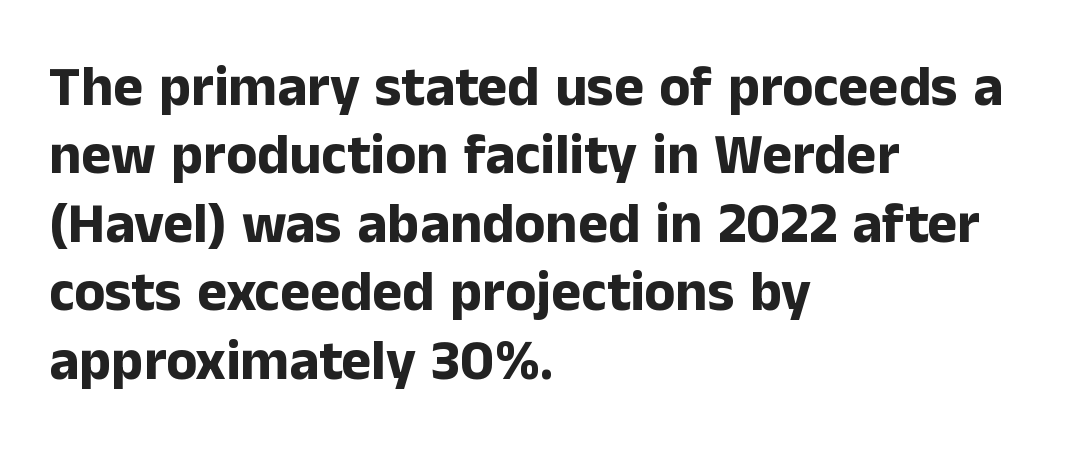
Q: Is the text bold? A: Yes.
Q: Is the text italic (slanted)? A: No, it is upright.
Q: Is the typeface a serif or a sans-serif typeface? A: Sans-serif.
Q: Is the text underlined? A: No.
Q: How is the paragraph aligned? A: Left-aligned.
Q: Is the spacing between letters normal or unusually wide? A: Normal.
Q: Width (condensed, normal, or wide)? A: Normal.
Q: Stroke contrast? A: Low.
Q: x-height? A: Medium.
Q: Monospaced? A: No.
